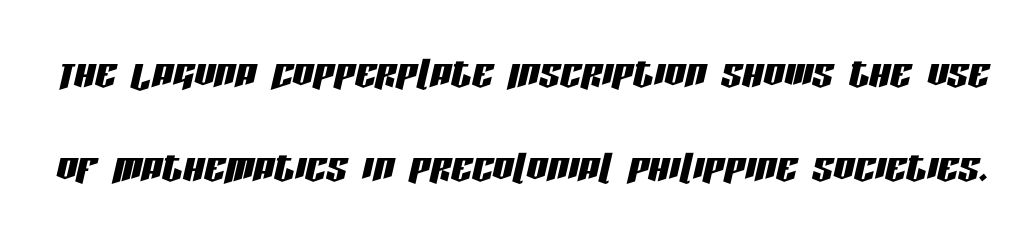
The image shows 52 px condensed type, italic (leaning right); set line spacing 1.8x, normal letter spacing, not underlined; low stroke contrast and a large x-height.
